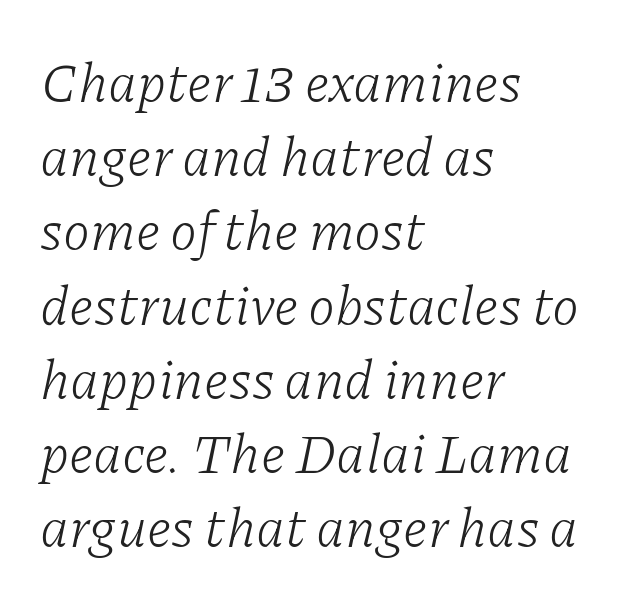
Q: Is the text bold? A: No.
Q: Is the text italic (slanted)? A: Yes, it leans right by about 11 degrees.
Q: Is the typeface a serif or a sans-serif typeface? A: Serif.
Q: Is the text underlined? A: No.
Q: How is the paragraph aligned? A: Left-aligned.
Q: Is the spacing between letters normal or unusually wide? A: Normal.
Q: Is the spacing between lines tight, normal or loose? A: Normal.
Q: Width (condensed, normal, or wide)? A: Normal.
Q: Stroke contrast? A: Low.
Q: x-height? A: Medium.
Q: Monospaced? A: No.
